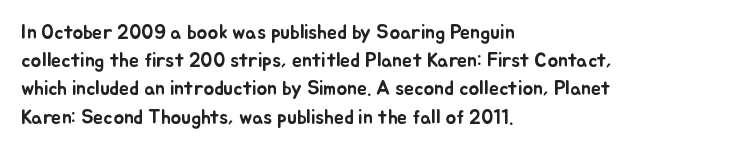
Q: Is the text italic (slanted)? A: No, it is upright.
Q: Is the text underlined? A: No.
Q: How is the paragraph aligned? A: Left-aligned.
Q: Is the spacing between letters normal or unusually wide? A: Normal.
Q: Is the spacing between lines tight, normal or loose? A: Normal.
